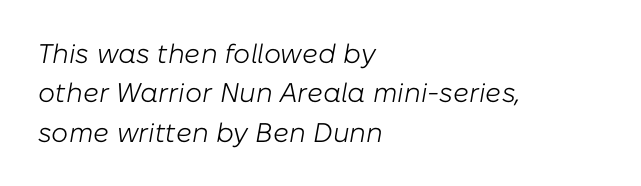
The image shows 27 px text type, italic (leaning right); set left-aligned, normal line spacing (1.46x), normal letter spacing, not underlined.
